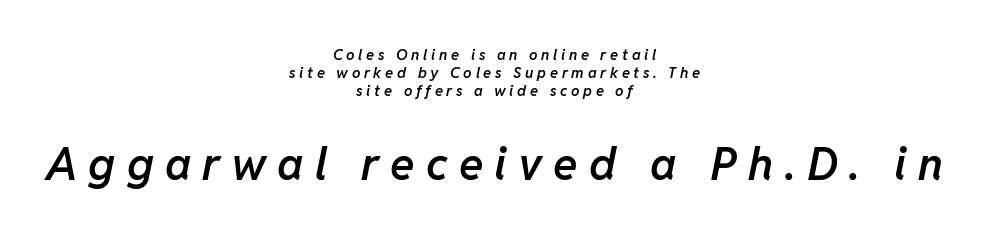
{"italic": "yes", "lean": "right", "slant_degrees": 11, "bold": "semi", "weight": "semibold", "width": "normal", "stroke_contrast": "low", "x_height": "medium", "monospaced": "no", "underline": "no", "align": "center", "line_spacing_ratio": 1.2, "letter_spacing": "wide", "letter_spacing_em": 0.25, "larger_block": "second", "size_ratio": 3.0, "glyph_px": 45}
